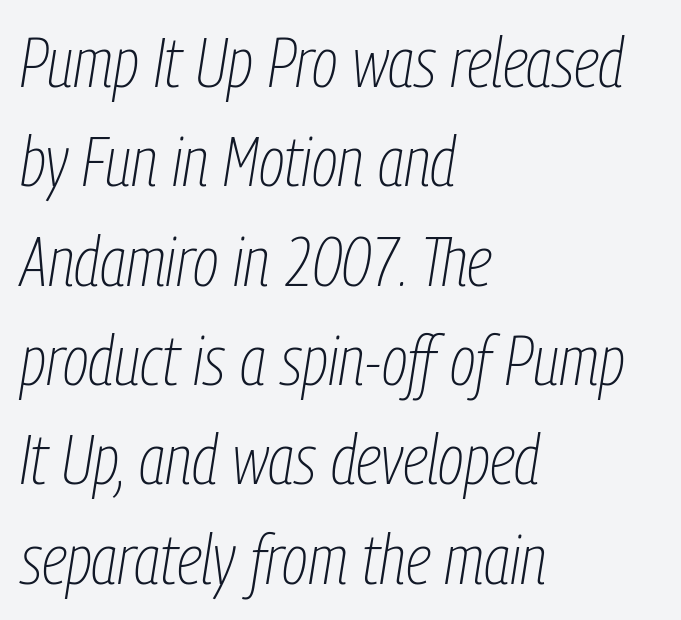
Q: Is the text bold? A: No.
Q: Is the text italic (slanted)? A: Yes, it leans right by about 9 degrees.
Q: Is the text underlined? A: No.
Q: How is the paragraph aligned? A: Left-aligned.
Q: Is the spacing between letters normal or unusually wide? A: Normal.
Q: Is the spacing between lines tight, normal or loose? A: Normal.
Q: Width (condensed, normal, or wide)? A: Condensed.
Q: Stroke contrast? A: Low.
Q: x-height? A: Medium.
Q: Monospaced? A: No.
